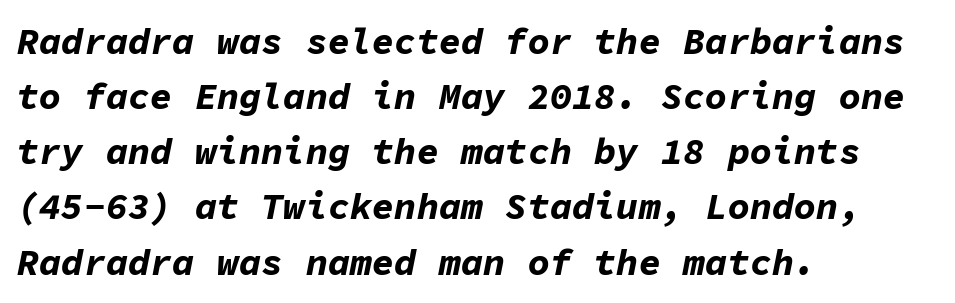
{"italic": "yes", "lean": "right", "slant_degrees": 11, "bold": "yes", "weight": "bold", "width": "normal", "stroke_contrast": "low", "x_height": "medium", "monospaced": "yes", "underline": "no", "align": "left", "line_spacing": "normal", "line_spacing_ratio": 1.49, "letter_spacing": "normal", "letter_spacing_em": 0.0, "glyph_px": 37}
